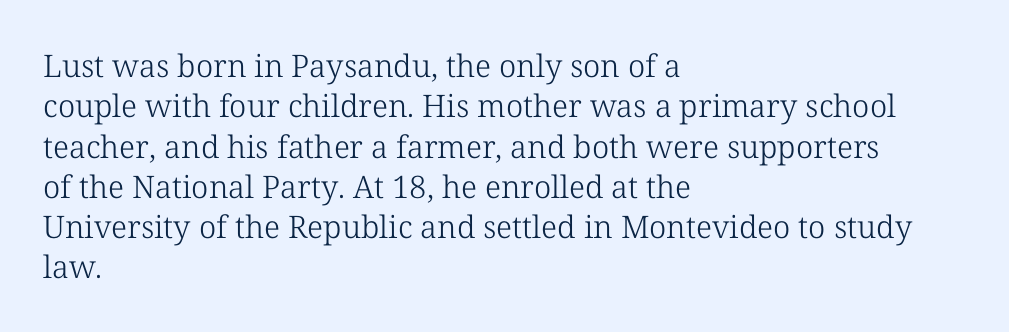
This is not heavy type; no bold has been used. One glance says typical: line gaps are just what's usual. Nothing unusual about the tracking: characters are spaced as the font intends. Do the letters lean? They stand straight. Spacing verdict: proportional, widths tailored to each character. A student would call this left alignment; a typographer would say flush left, rag right.
